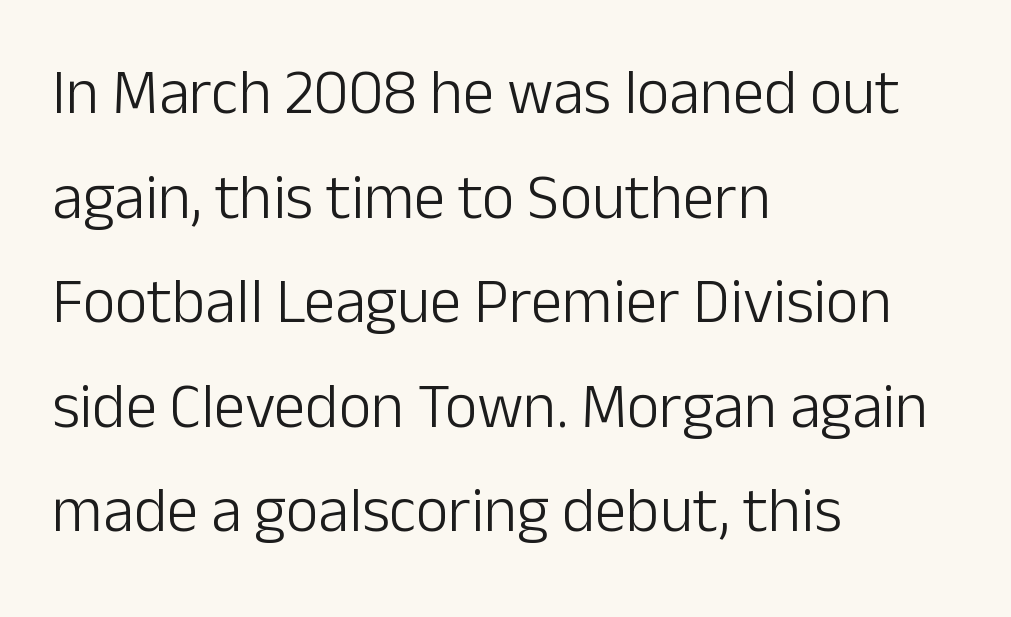
Q: Is the text bold? A: No.
Q: Is the text italic (slanted)? A: No, it is upright.
Q: Is the typeface a serif or a sans-serif typeface? A: Sans-serif.
Q: Is the text underlined? A: No.
Q: How is the paragraph aligned? A: Left-aligned.
Q: Is the spacing between letters normal or unusually wide? A: Normal.
Q: Is the spacing between lines tight, normal or loose? A: Normal.
Q: Width (condensed, normal, or wide)? A: Normal.
Q: Stroke contrast? A: Low.
Q: x-height? A: Medium.
Q: Monospaced? A: No.
